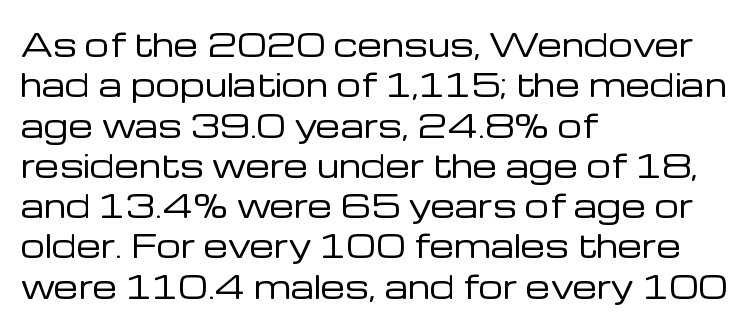
Descender tails drop into unmarked territory. Is the block centered? No — it sits flush against the left margin. You can tell it's not italic because the verticals are truly vertical. Do the characters align in a grid? No, the font is proportional.
